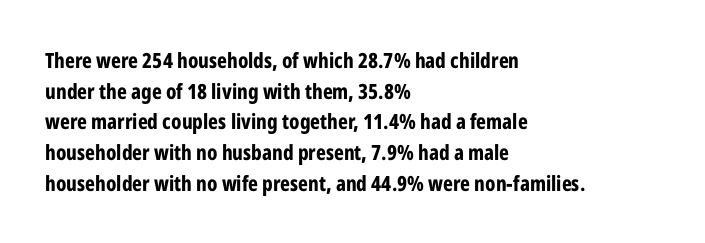
Q: Is the text bold? A: Yes.
Q: Is the text italic (slanted)? A: No, it is upright.
Q: Is the text underlined? A: No.
Q: How is the paragraph aligned? A: Left-aligned.
Q: Is the spacing between letters normal or unusually wide? A: Normal.
Q: Is the spacing between lines tight, normal or loose? A: Normal.
